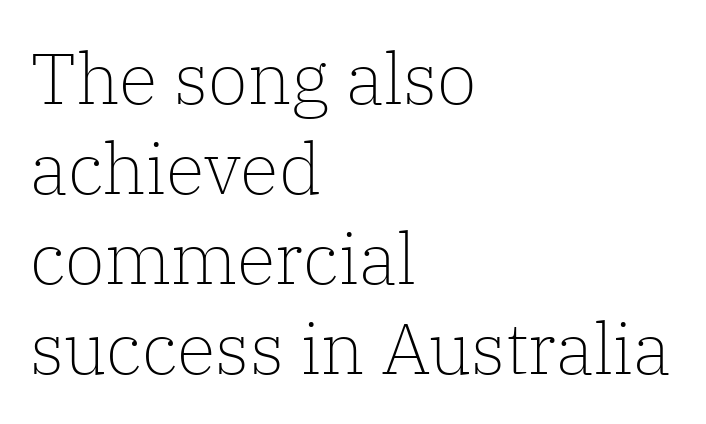
The image shows 72 px light serif type, upright; set left-aligned, normal line spacing (1.25x), normal letter spacing, not underlined; low stroke contrast and a medium x-height.
